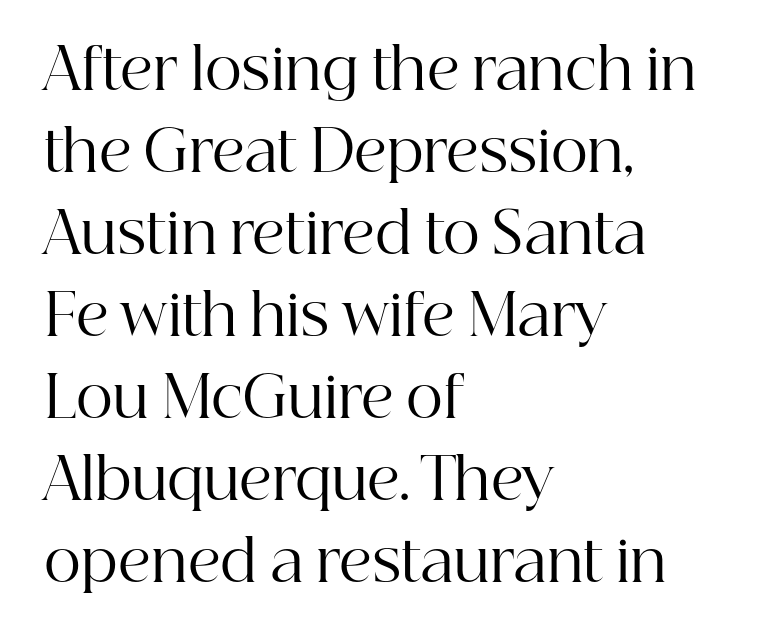
{"serif": "yes", "italic": "no", "bold": "no", "weight": "regular", "width": "normal", "stroke_contrast": "high", "x_height": "medium", "monospaced": "no", "underline": "no", "align": "left", "line_spacing": "normal", "line_spacing_ratio": 1.44, "letter_spacing": "normal", "letter_spacing_em": 0.0, "glyph_px": 57}
